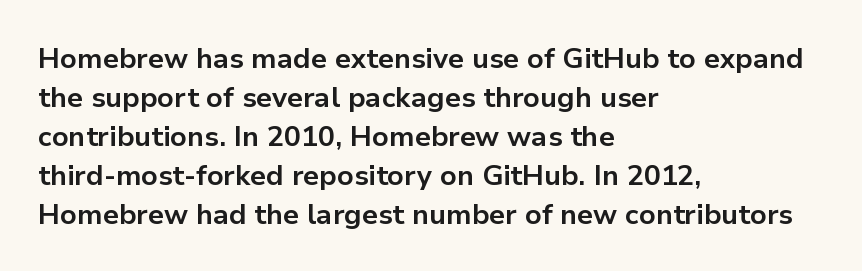
In terms of posture, this sample is upright. Does the weight exceed regular? Yes, all the way to bold. Nothing unusual about the tracking: characters are spaced as the font intends. The line-height multiplier appears to be the usual default. The face used here is proportionally spaced, like ordinary book or web type. The words here are not underlined.
